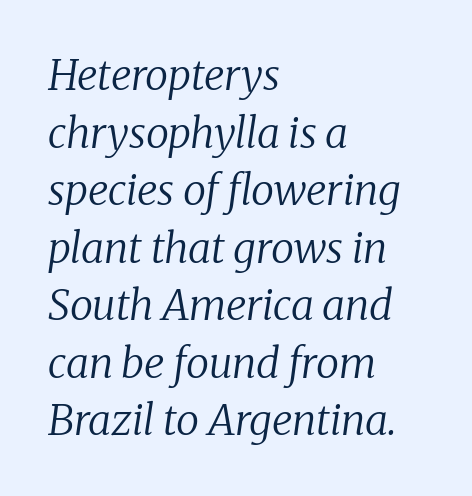
The image shows 42 px regular-weight serif type, italic (leaning right); set left-aligned, normal line spacing (1.37x), normal letter spacing, not underlined; low stroke contrast and a medium x-height.
